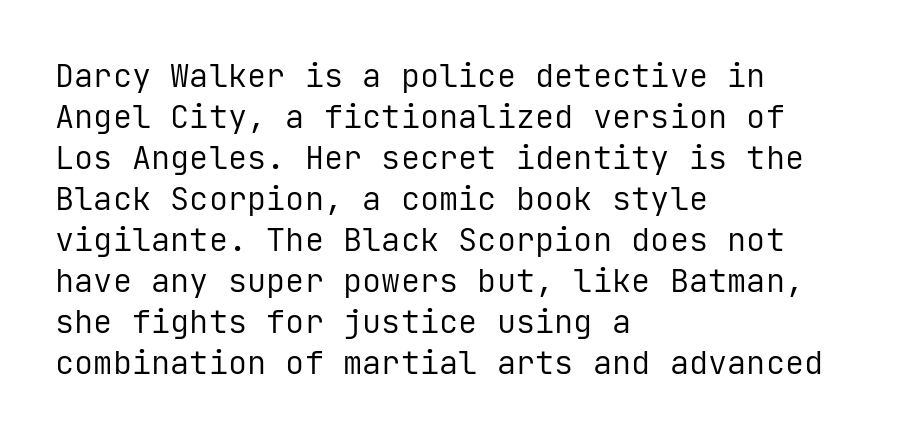
The image shows 32 px regular-weight sans-serif type, upright, monospaced; set left-aligned, normal line spacing (1.28x), normal letter spacing, not underlined; low stroke contrast and a medium x-height.
